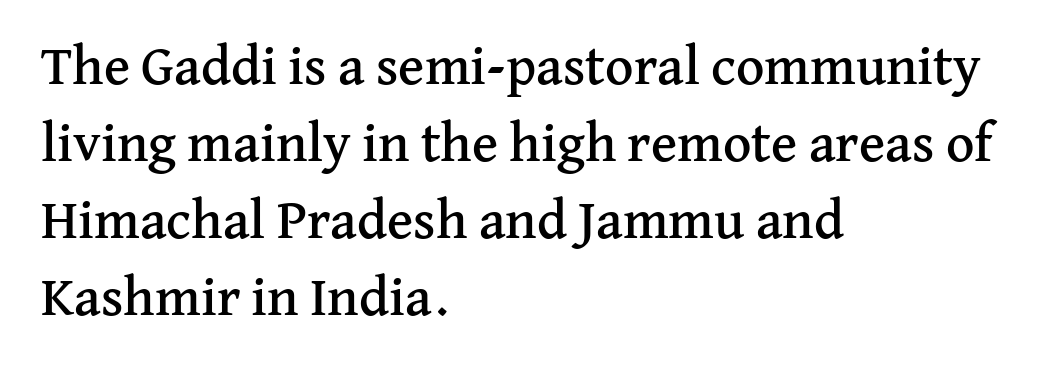
The image shows 55 px serif type, upright; set left-aligned, normal line spacing (1.4x), normal letter spacing, not underlined; medium stroke contrast and a medium x-height.
